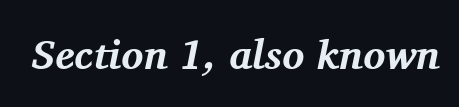
Q: Is the text bold? A: Yes.
Q: Is the text italic (slanted)? A: Yes, it leans right by about 11 degrees.
Q: Is the typeface a serif or a sans-serif typeface? A: Serif.
Q: Is the text underlined? A: No.
Q: Is the spacing between letters normal or unusually wide? A: Normal.
Q: Width (condensed, normal, or wide)? A: Normal.
Q: Stroke contrast? A: Medium.
Q: x-height? A: Medium.
Q: Monospaced? A: No.
